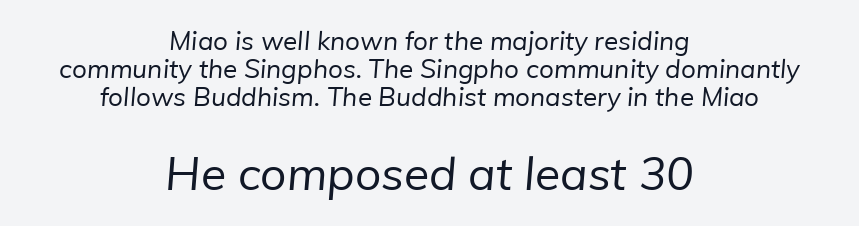
Do the characters align in a grid? No, the font is proportional. The glyphs in this specimen are sans serif. The strokes are not fattened; the text isn't bold. Each row of text sits above clean, open space.
